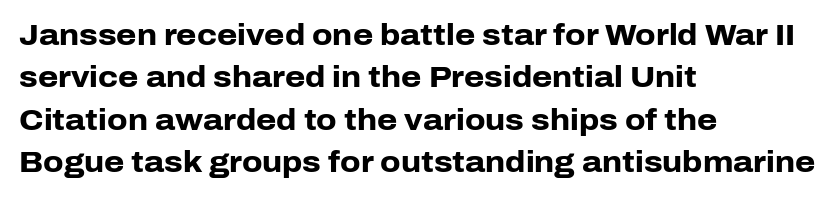
{"serif": "no", "italic": "no", "bold": "yes", "weight": "heavy", "width": "normal", "stroke_contrast": "low", "x_height": "medium", "monospaced": "no", "underline": "no", "align": "left", "line_spacing": "normal", "line_spacing_ratio": 1.46, "letter_spacing": "normal", "letter_spacing_em": 0.0, "glyph_px": 29}
